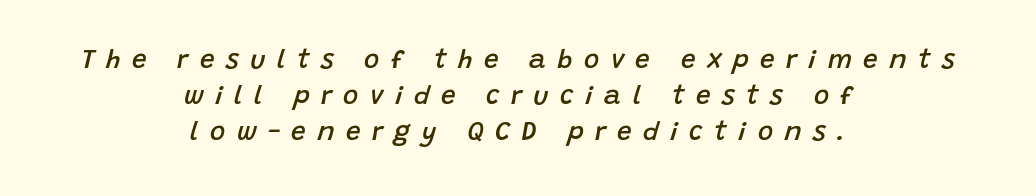
The image shows 26 px text type, italic (leaning right); set centered, normal line spacing (1.39x), unusually wide letter spacing (+0.44 em), not underlined.
